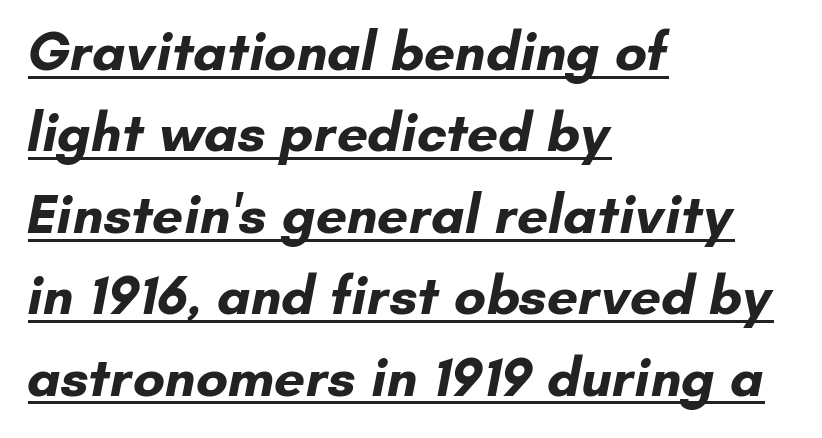
The image shows 55 px bold sans-serif type; set left-aligned, normal line spacing (1.48x), normal letter spacing, underlined; low stroke contrast and a small x-height.
